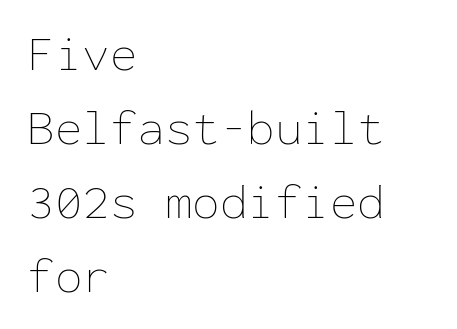
Q: Is the text bold? A: No.
Q: Is the text italic (slanted)? A: No, it is upright.
Q: Is the text underlined? A: No.
Q: How is the paragraph aligned? A: Left-aligned.
Q: Is the spacing between letters normal or unusually wide? A: Normal.
Q: Is the spacing between lines tight, normal or loose? A: Normal.
Q: Width (condensed, normal, or wide)? A: Normal.
Q: Stroke contrast? A: Low.
Q: x-height? A: Medium.
Q: Monospaced? A: Yes.
